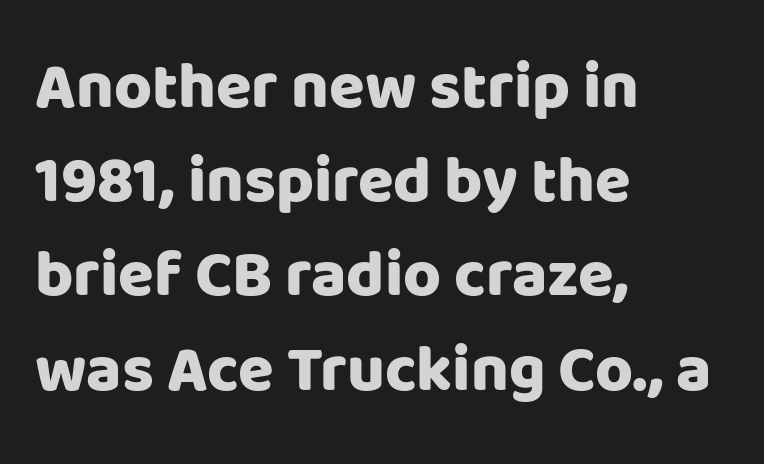
The image shows 65 px heavy sans-serif type, upright; set left-aligned, normal line spacing (1.45x), normal letter spacing, not underlined; low stroke contrast and a large x-height.
